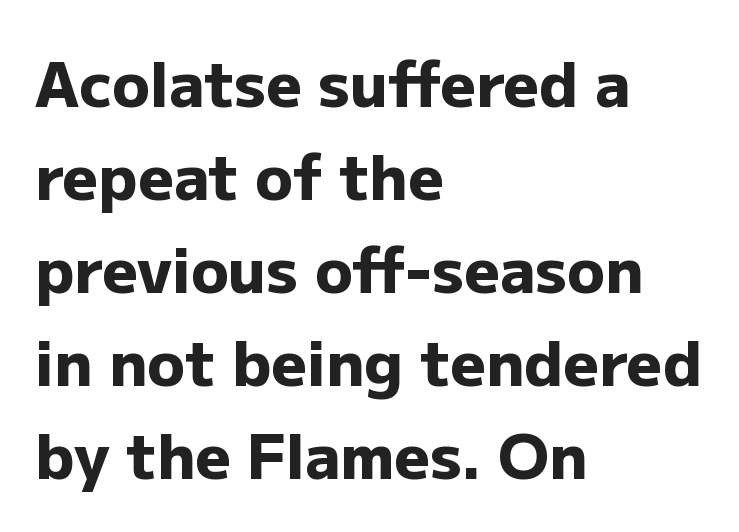
The image shows 62 px heavy sans-serif type, upright; set left-aligned, normal line spacing (1.5x), normal letter spacing, not underlined; low stroke contrast and a medium x-height.
